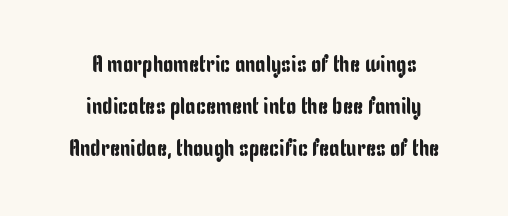
The image shows 23 px text type, upright; set centered, line spacing 1.82x, normal letter spacing, not underlined.
